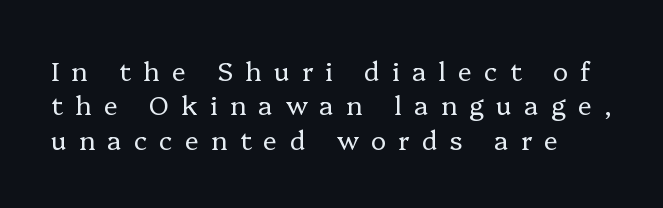
Q: Is the text bold? A: No.
Q: Is the text italic (slanted)? A: No, it is upright.
Q: Is the text underlined? A: No.
Q: Is the spacing between letters normal or unusually wide? A: Unusually wide.
Q: Is the spacing between lines tight, normal or loose? A: Normal.
